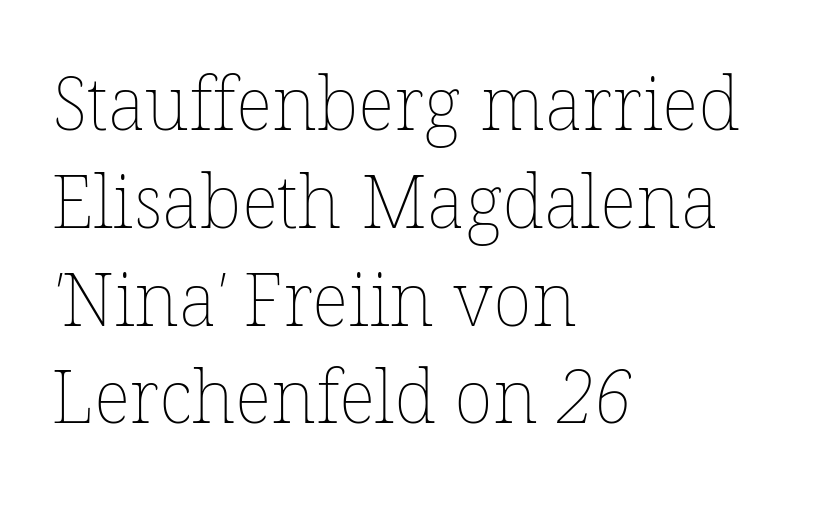
{"bold": "no", "weight": "thin", "width": "normal", "stroke_contrast": "low", "x_height": "medium", "monospaced": "no", "underline": "no", "align": "left", "line_spacing": "normal", "line_spacing_ratio": 1.34, "letter_spacing": "normal", "letter_spacing_em": 0.0, "glyph_px": 73}
